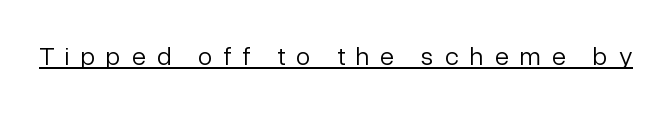
{"italic": "no", "bold": "no", "underline": "yes", "letter_spacing": "wide", "letter_spacing_em": 0.42, "glyph_px": 26}
